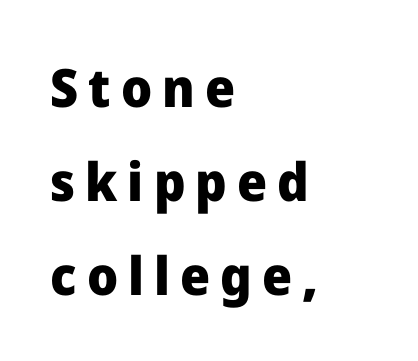
Q: Is the text bold? A: Yes.
Q: Is the text italic (slanted)? A: No, it is upright.
Q: Is the typeface a serif or a sans-serif typeface? A: Sans-serif.
Q: Is the text underlined? A: No.
Q: How is the paragraph aligned? A: Left-aligned.
Q: Width (condensed, normal, or wide)? A: Normal.
Q: Stroke contrast? A: Low.
Q: x-height? A: Medium.
Q: Monospaced? A: No.
